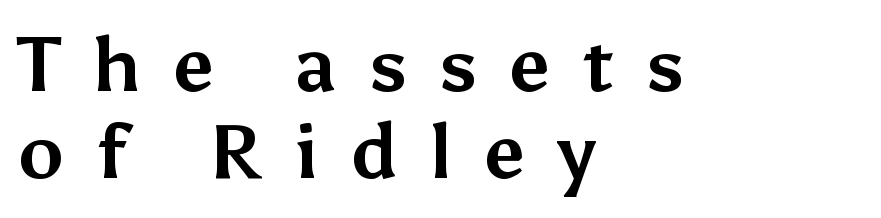
Q: Is the text bold? A: Yes.
Q: Is the text italic (slanted)? A: No, it is upright.
Q: Is the typeface a serif or a sans-serif typeface? A: Sans-serif.
Q: Is the text underlined? A: No.
Q: How is the paragraph aligned? A: Left-aligned.
Q: Is the spacing between letters normal or unusually wide? A: Unusually wide.
Q: Is the spacing between lines tight, normal or loose? A: Tight.
Q: Width (condensed, normal, or wide)? A: Normal.
Q: Stroke contrast? A: Medium.
Q: x-height? A: Medium.
Q: Monospaced? A: No.
